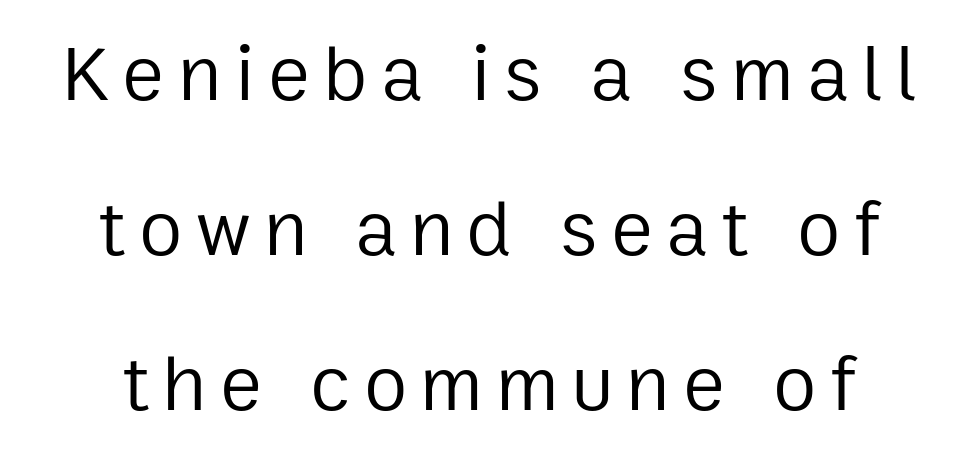
The image shows 79 px regular-weight sans-serif type, upright; set loose line spacing (1.96x), not underlined; low stroke contrast and a medium x-height.
